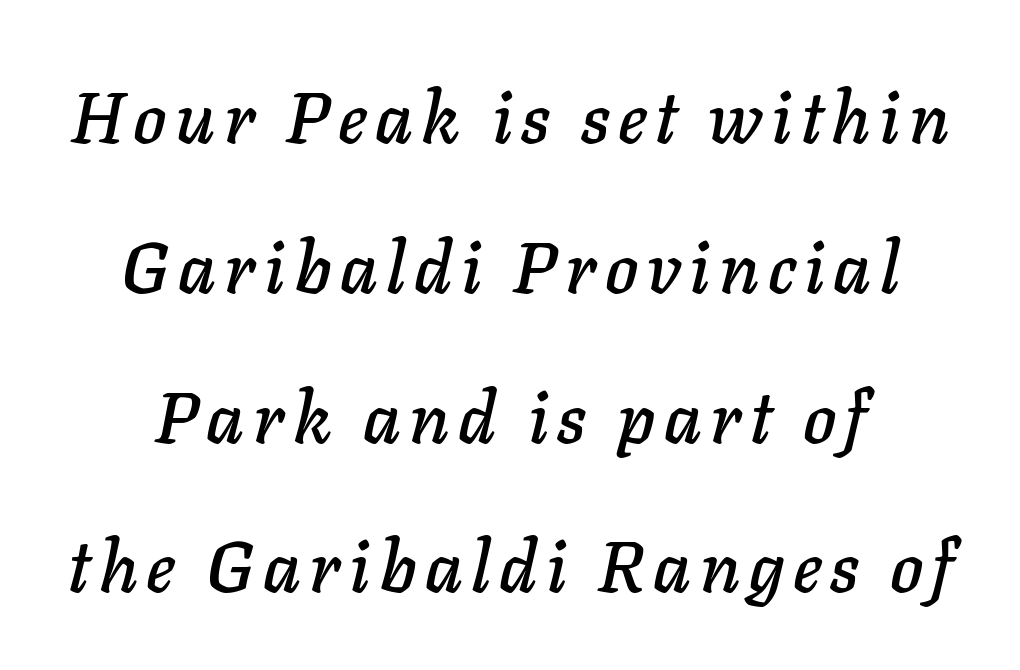
The image shows 71 px text type, italic (leaning right); set loose line spacing (2.11x), not underlined; low stroke contrast and a medium x-height.
